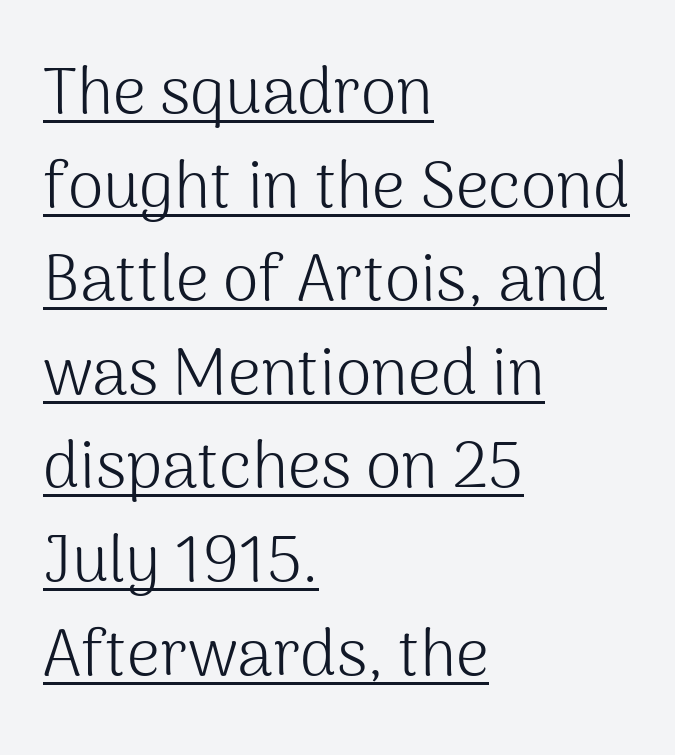
Typeset ragged right — the left edge is the straight one. The face used here is proportionally spaced, like ordinary book or web type. Honestly, the underline is the first thing you notice here. A typesetter would call this zero additional tracking. You can tell from the bare stems that sans-serif type was used.
